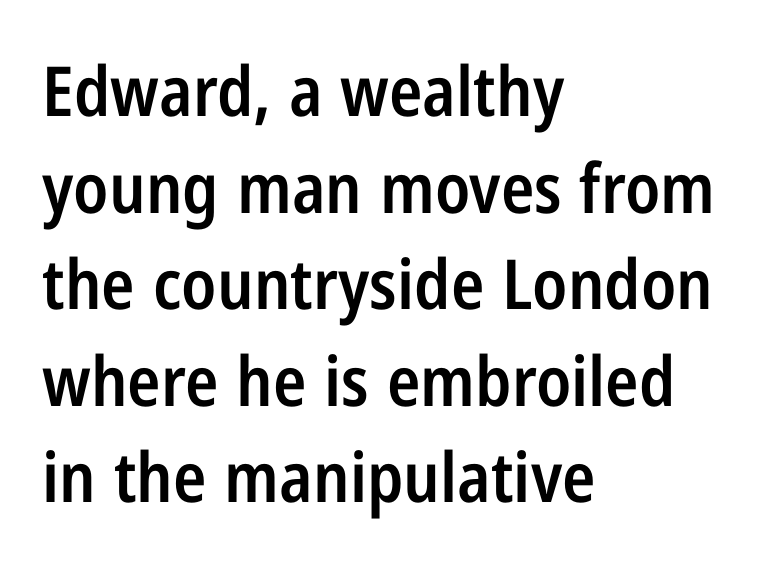
Q: Is the text bold? A: Semi-bold.
Q: Is the text italic (slanted)? A: No, it is upright.
Q: Is the typeface a serif or a sans-serif typeface? A: Sans-serif.
Q: Is the text underlined? A: No.
Q: How is the paragraph aligned? A: Left-aligned.
Q: Is the spacing between letters normal or unusually wide? A: Normal.
Q: Is the spacing between lines tight, normal or loose? A: Normal.
Q: Width (condensed, normal, or wide)? A: Condensed.
Q: Stroke contrast? A: Low.
Q: x-height? A: Medium.
Q: Monospaced? A: No.
